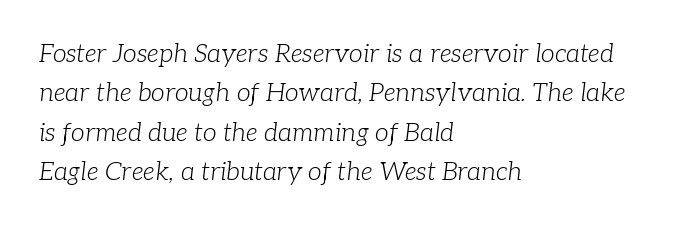
{"italic": "yes", "lean": "right", "slant_degrees": 7, "bold": "no", "underline": "no", "align": "left", "line_spacing": "normal", "line_spacing_ratio": 1.58, "letter_spacing": "normal", "letter_spacing_em": 0.0, "glyph_px": 25}
